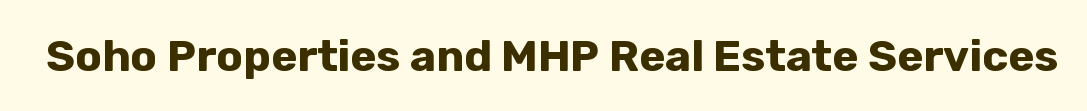
The tracking reads as untouched default to a designer's eye. Only glyphs here, with clear space below each row. The font's upright variant was chosen for this text. Compared with an ordinary text face, these strokes are far heavier — a full bold.
